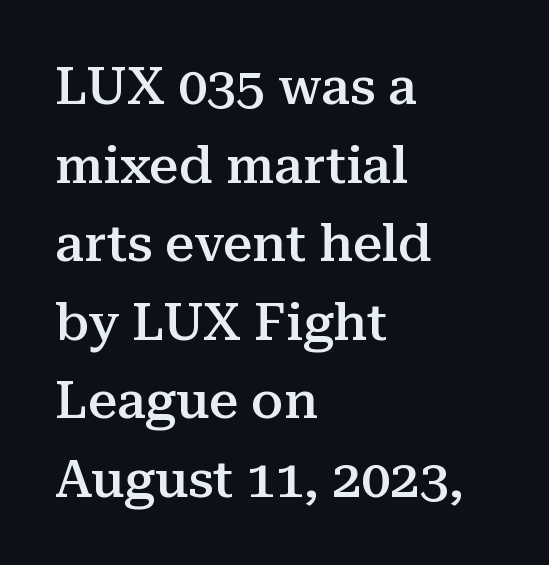
{"serif": "yes", "italic": "no", "bold": "semi", "weight": "semibold", "width": "normal", "stroke_contrast": "medium", "x_height": "medium", "monospaced": "no", "underline": "no", "align": "left", "line_spacing": "normal", "line_spacing_ratio": 1.51, "letter_spacing": "normal", "letter_spacing_em": 0.0, "glyph_px": 52}
